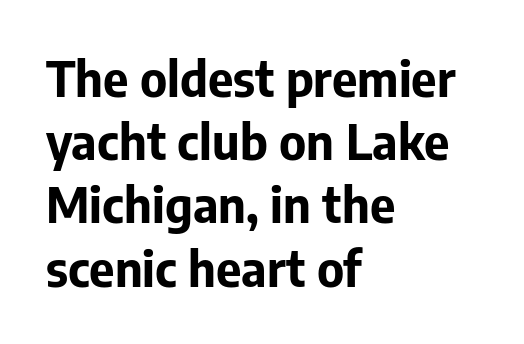
Q: Is the text bold? A: Yes.
Q: Is the text italic (slanted)? A: No, it is upright.
Q: Is the typeface a serif or a sans-serif typeface? A: Sans-serif.
Q: Is the text underlined? A: No.
Q: How is the paragraph aligned? A: Left-aligned.
Q: Is the spacing between letters normal or unusually wide? A: Normal.
Q: Is the spacing between lines tight, normal or loose? A: Normal.
Q: Width (condensed, normal, or wide)? A: Normal.
Q: Stroke contrast? A: Low.
Q: x-height? A: Medium.
Q: Monospaced? A: No.
